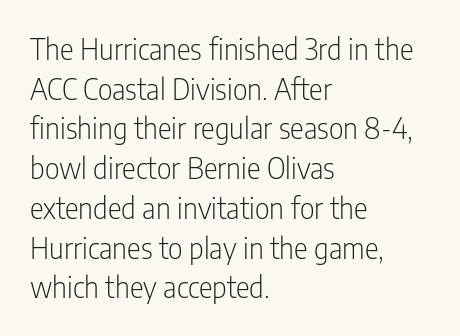
{"serif": "no", "italic": "no", "bold": "no", "weight": "light", "width": "condensed", "stroke_contrast": "low", "x_height": "medium", "monospaced": "no", "underline": "no", "align": "left", "line_spacing": "normal", "line_spacing_ratio": 1.37, "letter_spacing": "normal", "letter_spacing_em": 0.0, "glyph_px": 29}
